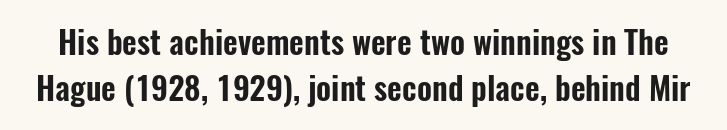
{"serif": "no", "italic": "no", "width": "condensed", "stroke_contrast": "low", "x_height": "medium", "monospaced": "no", "underline": "no", "line_spacing": "normal", "line_spacing_ratio": 1.43, "letter_spacing": "normal", "letter_spacing_em": 0.0, "glyph_px": 32}
